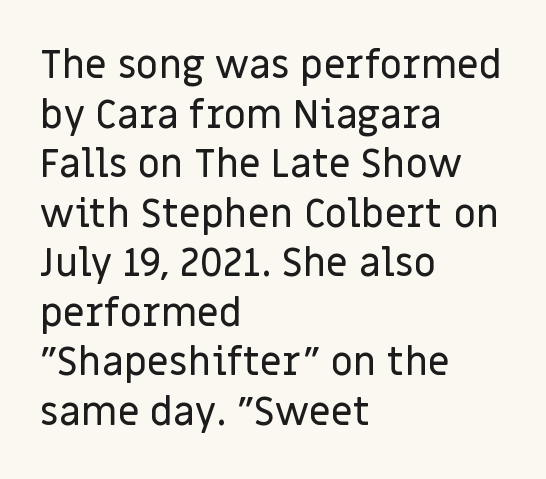
The image shows 39 px sans-serif type, upright; set left-aligned, normal line spacing (1.27x), normal letter spacing, not underlined; low stroke contrast and a large x-height.
